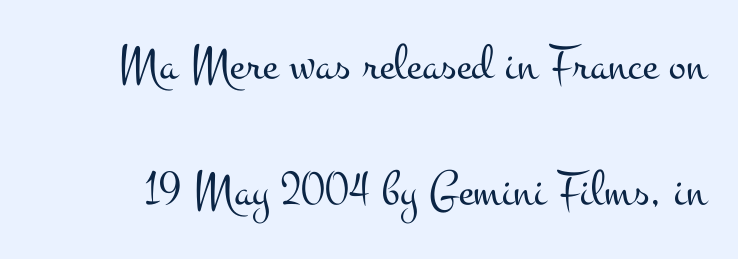
If you measured baseline to baseline, you'd find a long distance. Words appear dense and cohesive because spacing is normal. These lines are rendered in a variable-pitch font.
